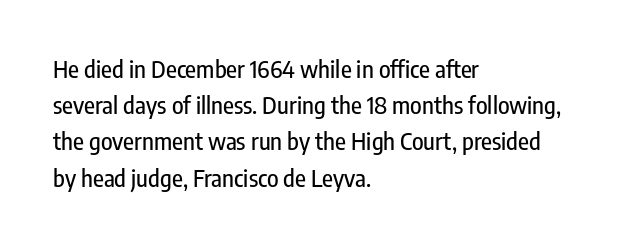
Q: Is the text italic (slanted)? A: No, it is upright.
Q: Is the text underlined? A: No.
Q: How is the paragraph aligned? A: Left-aligned.
Q: Is the spacing between letters normal or unusually wide? A: Normal.
Q: Is the spacing between lines tight, normal or loose? A: Normal.
